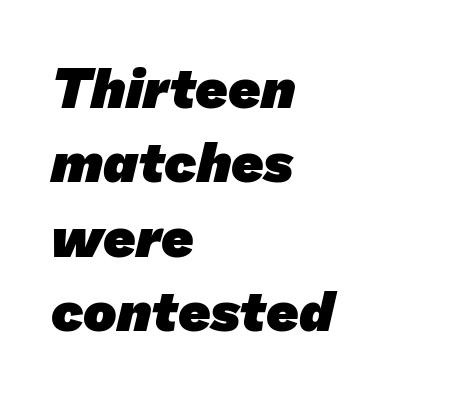
Q: Is the text bold? A: Yes.
Q: Is the typeface a serif or a sans-serif typeface? A: Sans-serif.
Q: Is the text underlined? A: No.
Q: How is the paragraph aligned? A: Left-aligned.
Q: Is the spacing between letters normal or unusually wide? A: Normal.
Q: Is the spacing between lines tight, normal or loose? A: Normal.
Q: Width (condensed, normal, or wide)? A: Normal.
Q: Stroke contrast? A: Low.
Q: x-height? A: Medium.
Q: Monospaced? A: No.
